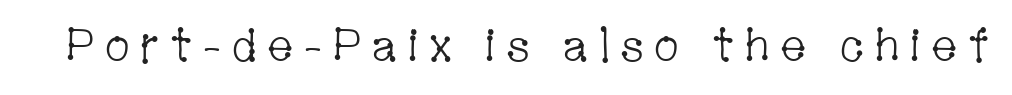
Q: Is the text bold? A: No.
Q: Is the text italic (slanted)? A: No, it is upright.
Q: Is the typeface a serif or a sans-serif typeface? A: Serif.
Q: Is the text underlined? A: No.
Q: Width (condensed, normal, or wide)? A: Condensed.
Q: Stroke contrast? A: Low.
Q: x-height? A: Medium.
Q: Monospaced? A: No.
